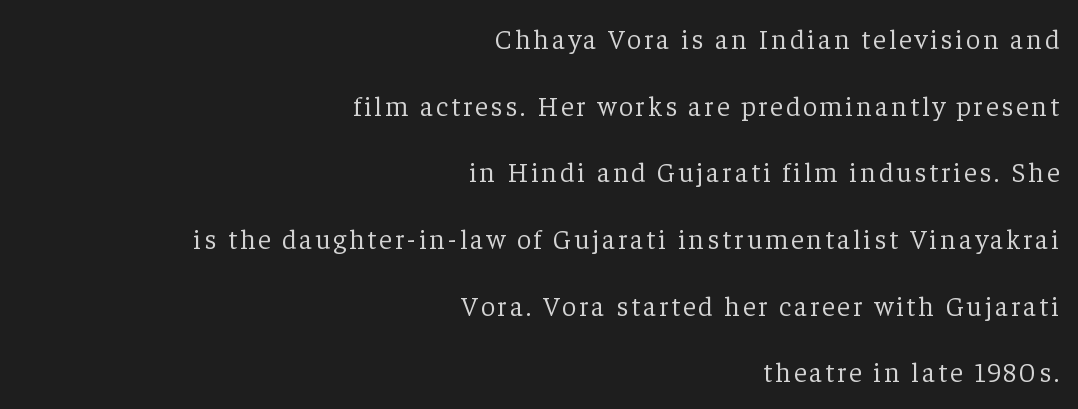
If you measured baseline to baseline, you'd find a long distance. The passage shown is typed in a proportional face where columns would drift. Type without underlining. Letterform terminals end in serifs throughout the passage. One-word summary of the alignment: right.
